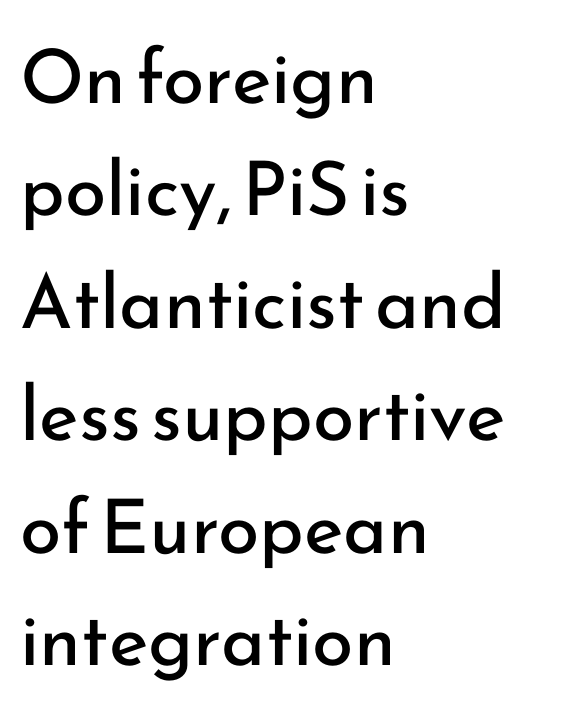
Reading down the block, your eye returns to a fixed left position each line. Unbolded letterforms with no extra heft. Notice how the stems are strictly vertical — no italics here. The type is set solid horizontally, with unmodified tracking.
